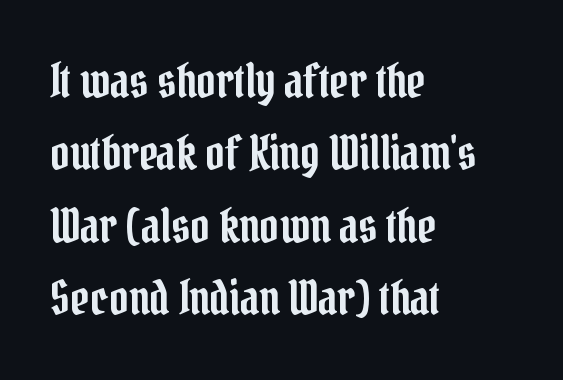
Q: Is the text italic (slanted)? A: No, it is upright.
Q: Is the typeface a serif or a sans-serif typeface? A: Serif.
Q: Is the text underlined? A: No.
Q: How is the paragraph aligned? A: Left-aligned.
Q: Is the spacing between letters normal or unusually wide? A: Normal.
Q: Is the spacing between lines tight, normal or loose? A: Normal.
Q: Width (condensed, normal, or wide)? A: Condensed.
Q: Stroke contrast? A: Low.
Q: x-height? A: Medium.
Q: Monospaced? A: No.
